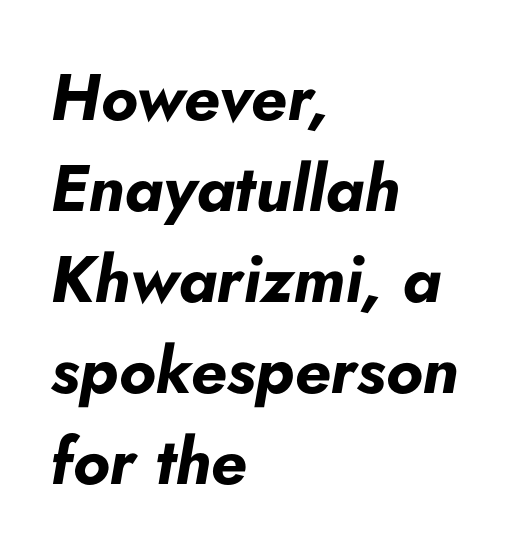
Q: Is the text bold? A: Yes.
Q: Is the text italic (slanted)? A: Yes, it leans right by about 5 degrees.
Q: Is the text underlined? A: No.
Q: How is the paragraph aligned? A: Left-aligned.
Q: Is the spacing between letters normal or unusually wide? A: Normal.
Q: Is the spacing between lines tight, normal or loose? A: Normal.
Q: Width (condensed, normal, or wide)? A: Normal.
Q: Stroke contrast? A: Low.
Q: x-height? A: Small.
Q: Monospaced? A: No.
